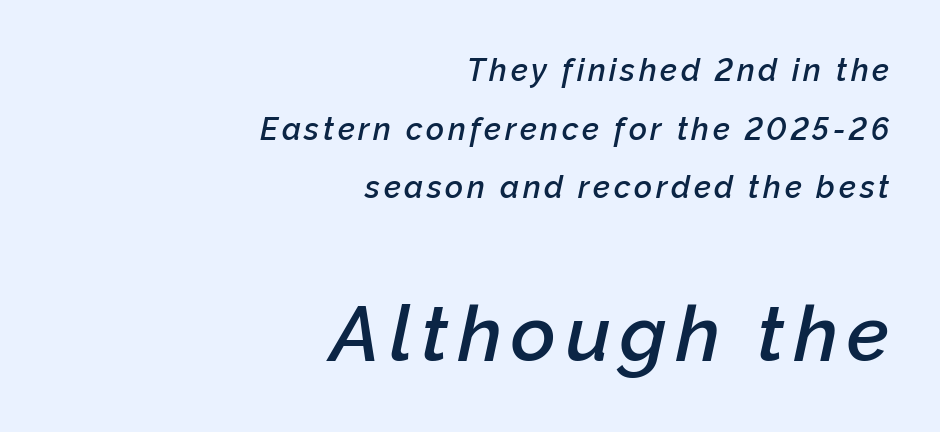
{"italic": "yes", "lean": "right", "slant_degrees": 12, "bold": "semi", "weight": "semibold", "width": "normal", "stroke_contrast": "low", "x_height": "medium", "monospaced": "no", "underline": "no", "align": "right", "line_spacing_ratio": 1.89, "larger_block": "second", "size_ratio": 2.48, "glyph_px": 77}
